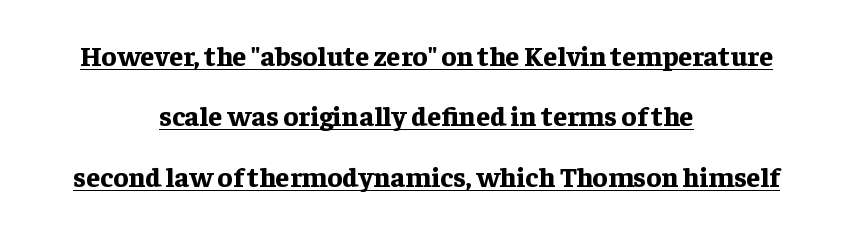
Q: Is the text bold? A: Yes.
Q: Is the text italic (slanted)? A: No, it is upright.
Q: Is the typeface a serif or a sans-serif typeface? A: Serif.
Q: Is the text underlined? A: Yes.
Q: How is the paragraph aligned? A: Centered.
Q: Is the spacing between letters normal or unusually wide? A: Normal.
Q: Is the spacing between lines tight, normal or loose? A: Loose.
Q: Width (condensed, normal, or wide)? A: Normal.
Q: Stroke contrast? A: Low.
Q: x-height? A: Medium.
Q: Monospaced? A: No.
